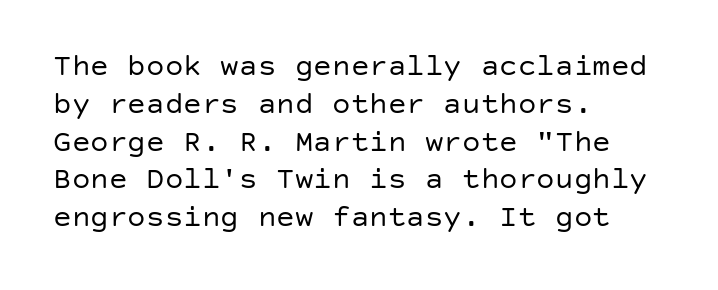
{"serif": "no", "italic": "no", "bold": "no", "weight": "regular", "width": "normal", "stroke_contrast": "low", "x_height": "large", "underline": "no", "align": "left", "line_spacing_ratio": 1.22, "letter_spacing": "normal", "letter_spacing_em": 0.0, "glyph_px": 31}
